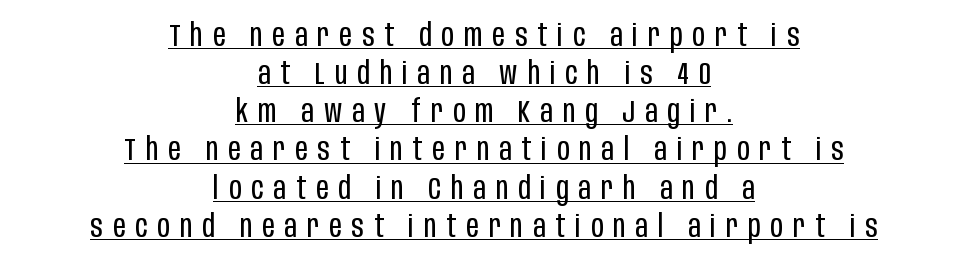
Q: Is the text bold? A: No.
Q: Is the text italic (slanted)? A: No, it is upright.
Q: Is the typeface a serif or a sans-serif typeface? A: Sans-serif.
Q: Is the text underlined? A: Yes.
Q: How is the paragraph aligned? A: Centered.
Q: Is the spacing between letters normal or unusually wide? A: Unusually wide.
Q: Width (condensed, normal, or wide)? A: Condensed.
Q: Stroke contrast? A: Low.
Q: x-height? A: Large.
Q: Monospaced? A: No.
